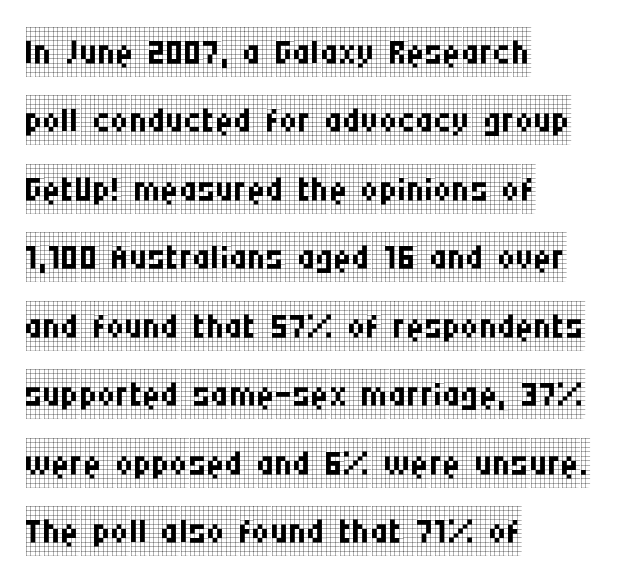
{"serif": "yes", "italic": "no", "bold": "no", "weight": "regular", "width": "condensed", "stroke_contrast": "low", "x_height": "large", "monospaced": "no", "underline": "no", "align": "left", "line_spacing": "normal", "line_spacing_ratio": 1.37, "letter_spacing": "normal", "letter_spacing_em": 0.0, "glyph_px": 50}
